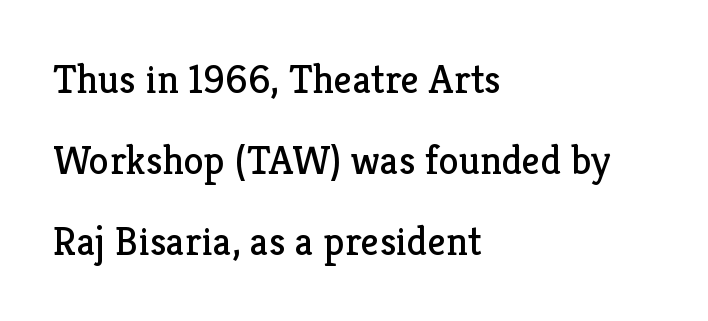
Tracking value appears to be zero — textbook default spacing. Is this a fixed-width face? No — the glyphs have proportional, varying widths. Compared with a centered layout, this one pins lines to the left instead. The face looks like a standard text weight, possibly lighter.
